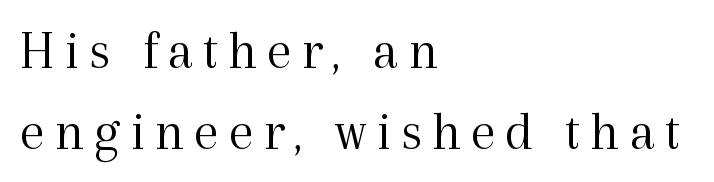
Classification — serif. The rendering uses natural spacing where letterforms have individual widths. Is the type heavy? It reads as light-to-regular instead. Horizontally, the lines are justified to the leading edge only. Evenly set lines give the paragraph a standard silhouette. The specimen reads as upright at a glance.
